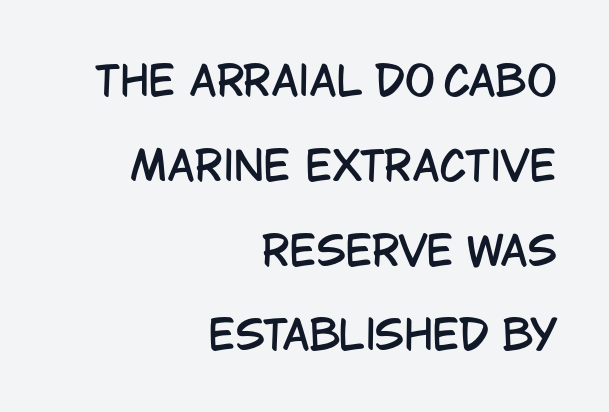
{"serif": "no", "italic": "no", "width": "condensed", "stroke_contrast": "low", "x_height": "large", "monospaced": "no", "underline": "no", "align": "right", "line_spacing": "loose", "line_spacing_ratio": 2.12, "letter_spacing": "normal", "letter_spacing_em": 0.0, "glyph_px": 40}
